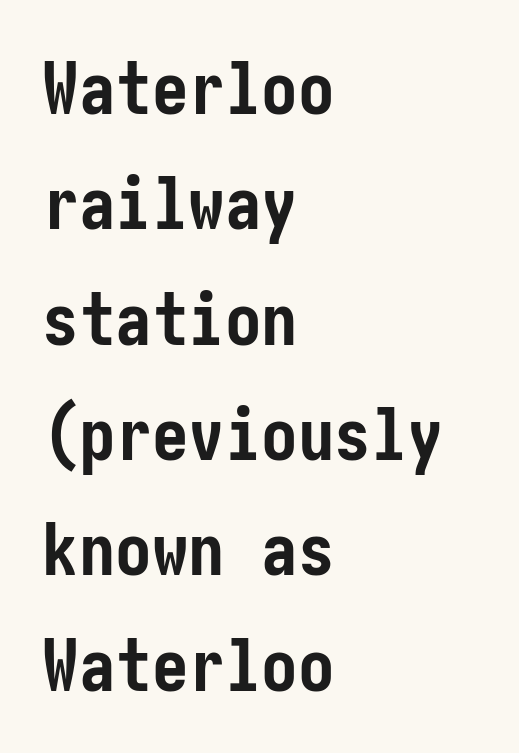
The image shows 73 px semibold, condensed sans-serif type, upright; set left-aligned, normal line spacing (1.58x), normal letter spacing, not underlined; low stroke contrast and a medium x-height.
